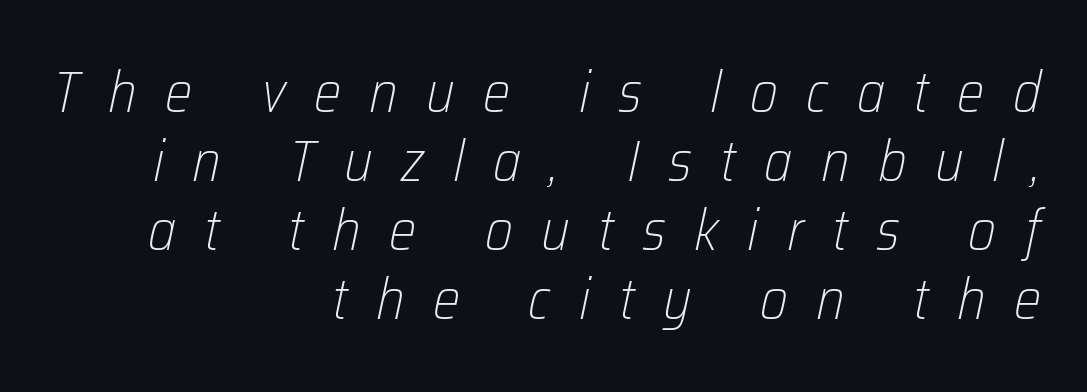
{"italic": "yes", "lean": "right", "slant_degrees": 12, "bold": "no", "weight": "light", "width": "condensed", "stroke_contrast": "low", "x_height": "medium", "monospaced": "no", "underline": "no", "align": "right", "line_spacing_ratio": 1.19, "letter_spacing": "wide", "letter_spacing_em": 0.49, "glyph_px": 58}
